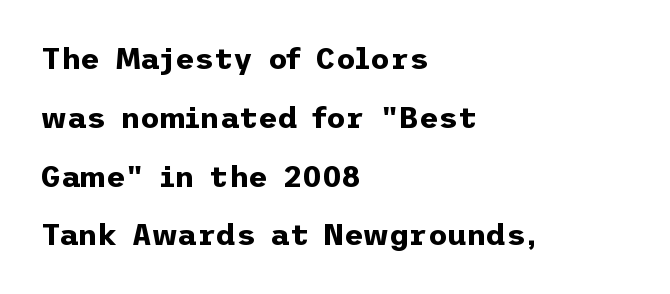
The image shows 30 px bold sans-serif type, upright; set left-aligned, loose line spacing (1.96x), normal letter spacing, not underlined; low stroke contrast and a medium x-height.
